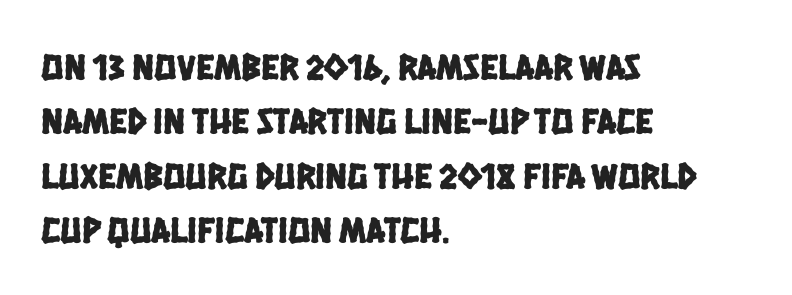
Reading down the column, the eye jumps a familiar distance to each next line. In terms of letterspacing, this is plain default setting. Leftover space on each line is placed entirely after the last word. The characters display no serif detailing; their extremities are plain. Clear beneath every line of the passage.
